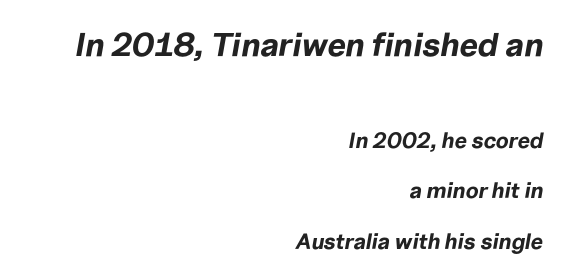
{"italic": "yes", "lean": "right", "slant_degrees": 10, "bold": "yes", "weight": "bold", "width": "normal", "stroke_contrast": "low", "x_height": "medium", "monospaced": "no", "underline": "no", "align": "right", "line_spacing": "loose", "line_spacing_ratio": 2.31, "letter_spacing": "normal", "letter_spacing_em": 0.0, "larger_block": "first", "size_ratio": 1.5, "glyph_px": 33}
